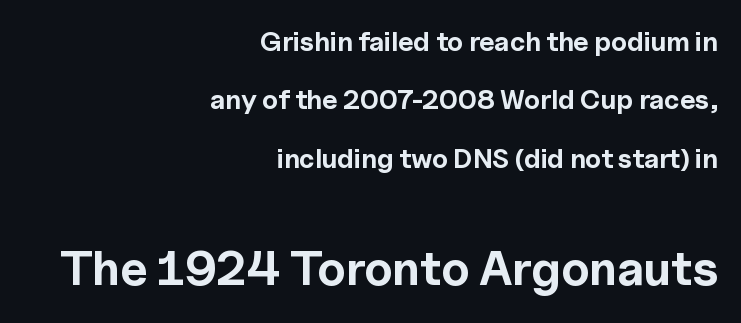
The emphasis by scale lands on block number two, below. Spacing verdict: proportional, widths tailored to each character. The font family rendered here belongs to the sans-serif group. The characters look thick and weighty, a clear bold.
